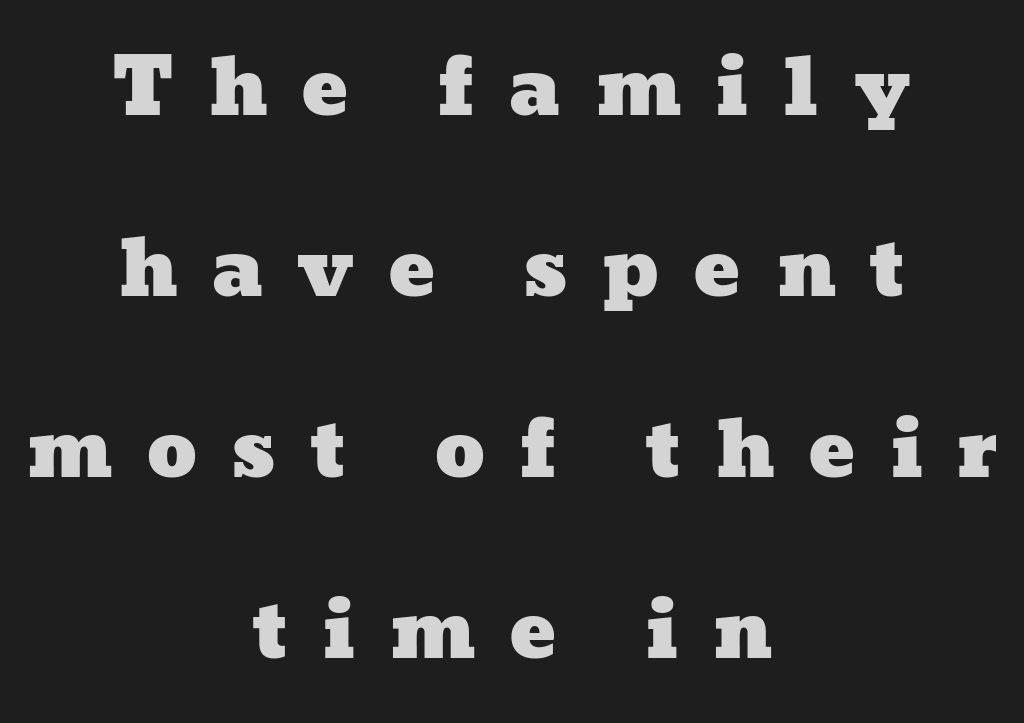
The image shows 78 px wide type; set centered, loose line spacing (2.32x), unusually wide letter spacing (+0.43 em), not underlined; low stroke contrast and a medium x-height.
